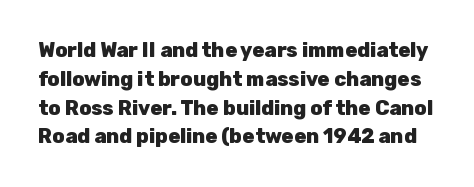
{"italic": "no", "bold": "yes", "underline": "no", "line_spacing": "normal", "line_spacing_ratio": 1.44, "letter_spacing": "normal", "letter_spacing_em": 0.0, "glyph_px": 20}
